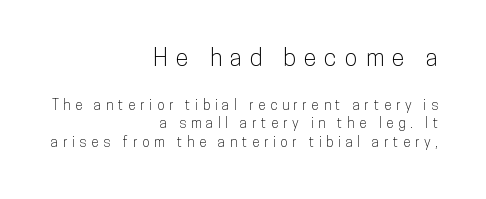
{"italic": "no", "underline": "no", "align": "right", "line_spacing": "normal", "line_spacing_ratio": 1.32, "letter_spacing": "wide", "letter_spacing_em": 0.33, "larger_block": "first", "size_ratio": 1.71, "glyph_px": 24}
